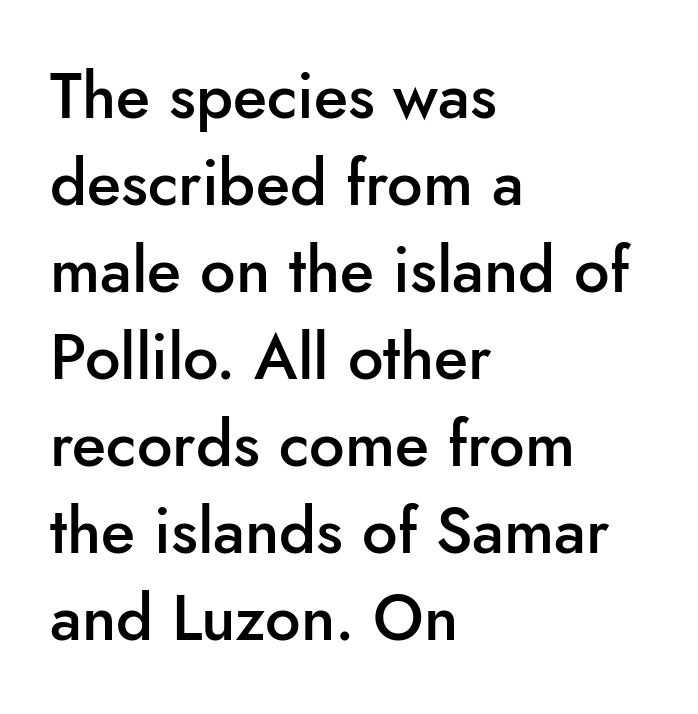
The image shows 63 px semibold sans-serif type, upright; set left-aligned, normal line spacing (1.38x), normal letter spacing, not underlined; low stroke contrast and a small x-height.
